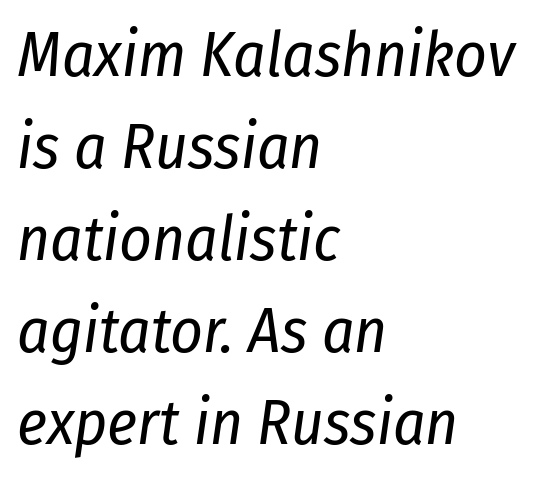
{"italic": "yes", "lean": "right", "slant_degrees": 8, "bold": "no", "weight": "regular", "width": "condensed", "stroke_contrast": "low", "x_height": "medium", "monospaced": "no", "underline": "no", "align": "left", "line_spacing": "normal", "line_spacing_ratio": 1.46, "letter_spacing": "normal", "letter_spacing_em": 0.0, "glyph_px": 63}
